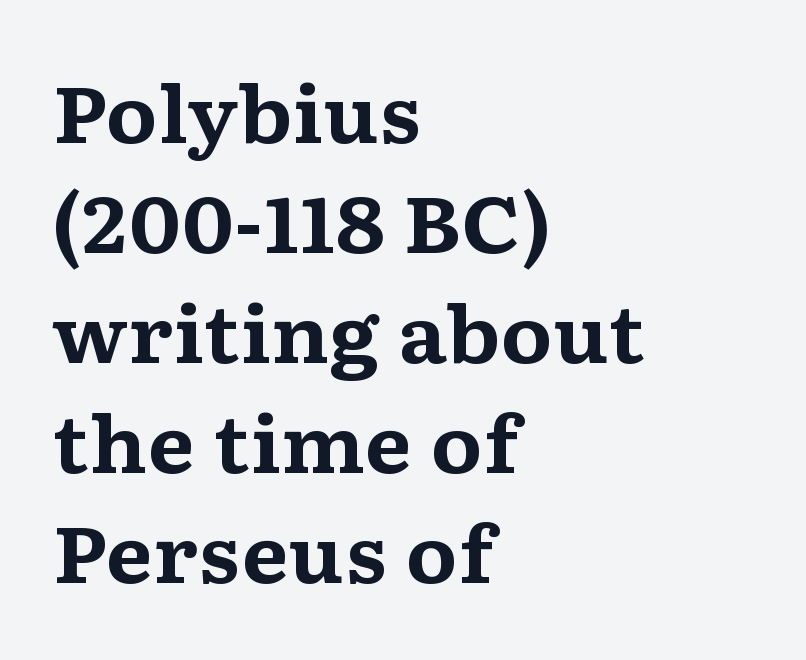
The image shows 77 px bold, wide serif type, upright; set left-aligned, normal line spacing (1.43x), normal letter spacing, not underlined; medium stroke contrast and a medium x-height.
